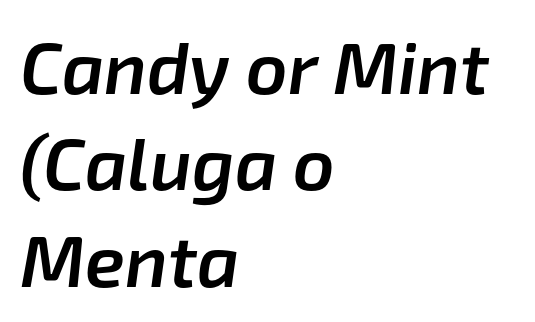
Q: Is the text bold? A: Semi-bold.
Q: Is the text italic (slanted)? A: Yes, it leans right by about 8 degrees.
Q: Is the text underlined? A: No.
Q: How is the paragraph aligned? A: Left-aligned.
Q: Is the spacing between letters normal or unusually wide? A: Normal.
Q: Is the spacing between lines tight, normal or loose? A: Normal.
Q: Width (condensed, normal, or wide)? A: Normal.
Q: Stroke contrast? A: Low.
Q: x-height? A: Medium.
Q: Monospaced? A: No.
